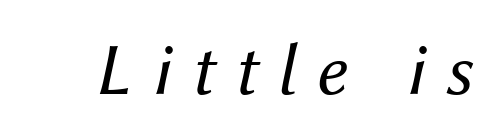
Q: Is the text bold? A: No.
Q: Is the text italic (slanted)? A: Yes, it leans right by about 12 degrees.
Q: Is the text underlined? A: No.
Q: Is the spacing between letters normal or unusually wide? A: Unusually wide.
Q: Width (condensed, normal, or wide)? A: Normal.
Q: Stroke contrast? A: Medium.
Q: x-height? A: Medium.
Q: Monospaced? A: No.
